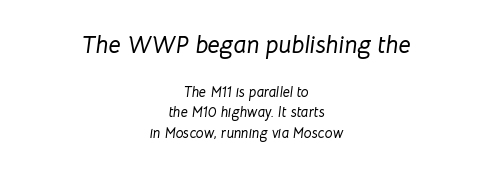
{"italic": "yes", "lean": "right", "slant_degrees": 8, "underline": "no", "align": "center", "line_spacing": "normal", "line_spacing_ratio": 1.45, "letter_spacing": "normal", "letter_spacing_em": 0.0, "larger_block": "first", "size_ratio": 1.71, "glyph_px": 24}
